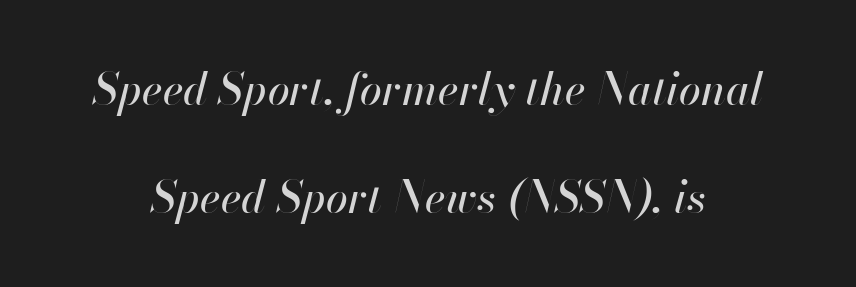
{"italic": "yes", "lean": "right", "slant_degrees": 13, "width": "normal", "stroke_contrast": "high", "x_height": "small", "monospaced": "no", "underline": "no", "line_spacing": "loose", "line_spacing_ratio": 2.46, "letter_spacing": "normal", "letter_spacing_em": 0.0, "glyph_px": 44}
